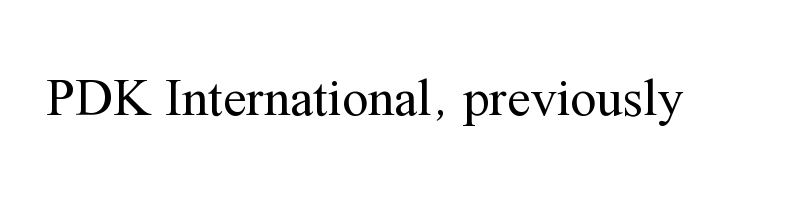
Q: Is the text bold? A: No.
Q: Is the text italic (slanted)? A: No, it is upright.
Q: Is the typeface a serif or a sans-serif typeface? A: Serif.
Q: Is the text underlined? A: No.
Q: Is the spacing between letters normal or unusually wide? A: Normal.
Q: Width (condensed, normal, or wide)? A: Normal.
Q: Stroke contrast? A: Medium.
Q: x-height? A: Medium.
Q: Monospaced? A: No.
